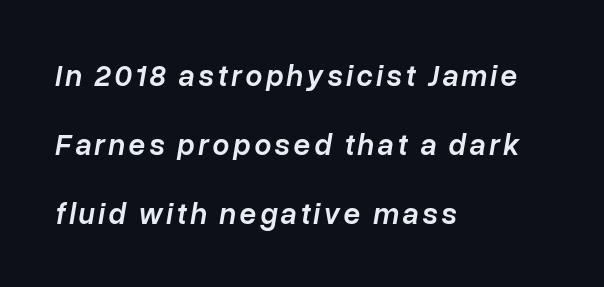
Q: Is the text bold? A: Semi-bold.
Q: Is the text italic (slanted)? A: Yes, it leans right by about 10 degrees.
Q: Is the text underlined? A: No.
Q: How is the paragraph aligned? A: Left-aligned.
Q: Is the spacing between lines tight, normal or loose? A: Loose.
Q: Width (condensed, normal, or wide)? A: Normal.
Q: Stroke contrast? A: Low.
Q: x-height? A: Medium.
Q: Monospaced? A: No.
